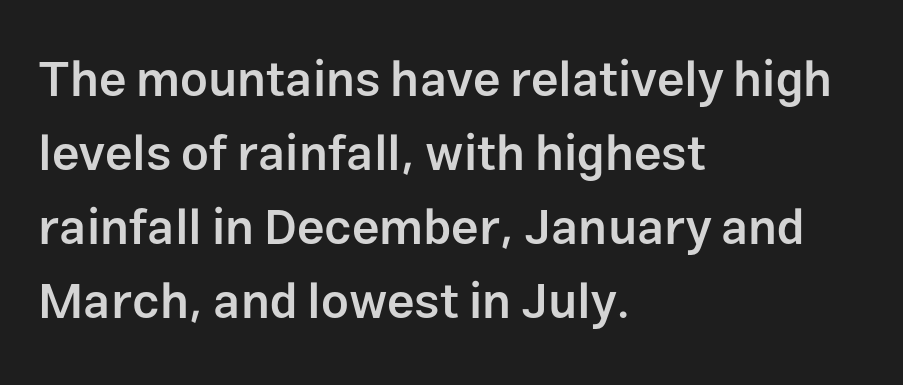
The rendering uses a semibold face; strokes are thickened but not to full bold. The paragraph has a hard left edge and a soft right edge. Type without underlining. These lines keep a tight, regular rhythm from letter to letter.
